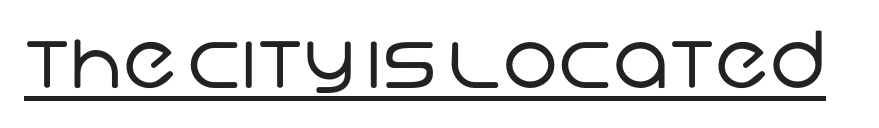
{"serif": "no", "bold": "no", "weight": "regular", "width": "normal", "stroke_contrast": "low", "x_height": "large", "monospaced": "no", "underline": "yes", "letter_spacing": "normal", "letter_spacing_em": 0.0, "glyph_px": 79}
